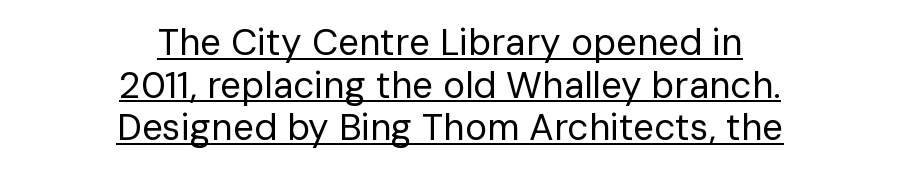
{"serif": "no", "italic": "no", "bold": "no", "weight": "regular", "width": "normal", "stroke_contrast": "low", "x_height": "medium", "monospaced": "no", "underline": "yes", "align": "center", "line_spacing": "tight", "line_spacing_ratio": 1.15, "letter_spacing": "normal", "letter_spacing_em": 0.0, "glyph_px": 37}
